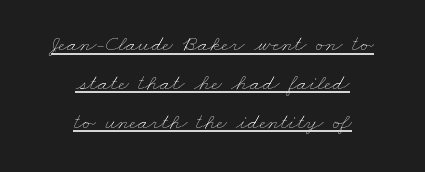
The image shows 23 px text type; set centered, normal line spacing (1.69x), normal letter spacing, underlined.
